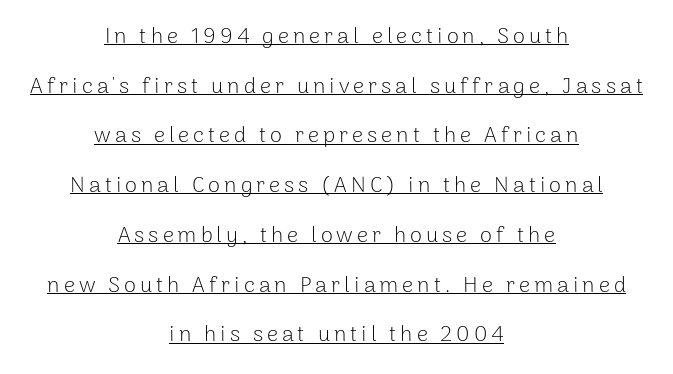
{"italic": "no", "bold": "no", "underline": "yes", "align": "center", "line_spacing": "loose", "line_spacing_ratio": 2.26, "glyph_px": 22}
